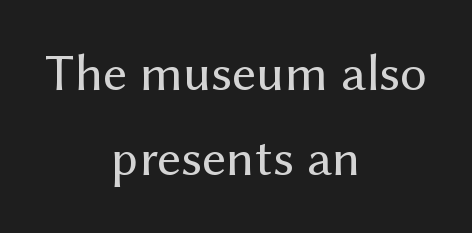
Q: Is the text bold? A: No.
Q: Is the text italic (slanted)? A: No, it is upright.
Q: Is the typeface a serif or a sans-serif typeface? A: Sans-serif.
Q: Is the text underlined? A: No.
Q: How is the paragraph aligned? A: Centered.
Q: Is the spacing between letters normal or unusually wide? A: Normal.
Q: Is the spacing between lines tight, normal or loose? A: Normal.
Q: Width (condensed, normal, or wide)? A: Normal.
Q: Stroke contrast? A: Medium.
Q: x-height? A: Medium.
Q: Monospaced? A: No.
